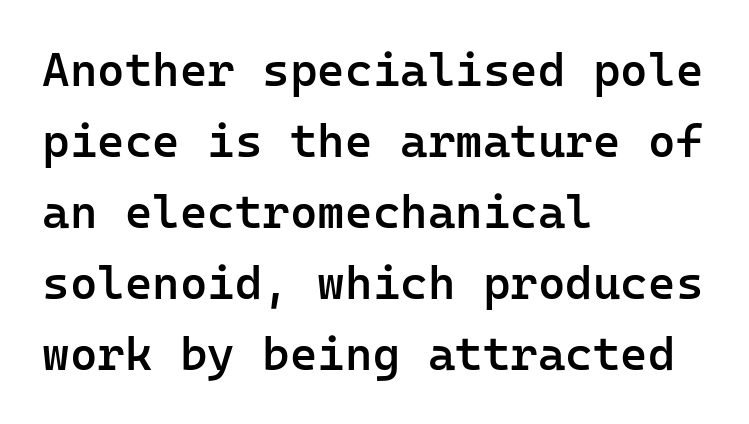
{"serif": "no", "italic": "no", "bold": "semi", "weight": "semibold", "width": "normal", "stroke_contrast": "low", "x_height": "medium", "monospaced": "yes", "underline": "no", "align": "left", "line_spacing": "normal", "line_spacing_ratio": 1.51, "letter_spacing": "normal", "letter_spacing_em": 0.0, "glyph_px": 47}
